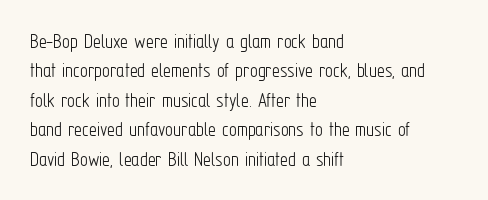
{"italic": "no", "bold": "no", "underline": "no", "align": "left", "line_spacing": "normal", "line_spacing_ratio": 1.34, "letter_spacing": "normal", "letter_spacing_em": 0.0, "glyph_px": 22}
